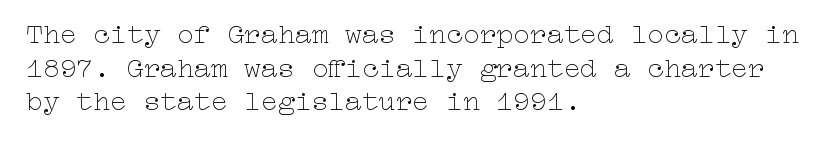
The image shows 28 px thin, wide type, upright; set left-aligned, line spacing 1.2x, normal letter spacing, not underlined; low stroke contrast and a medium x-height.
